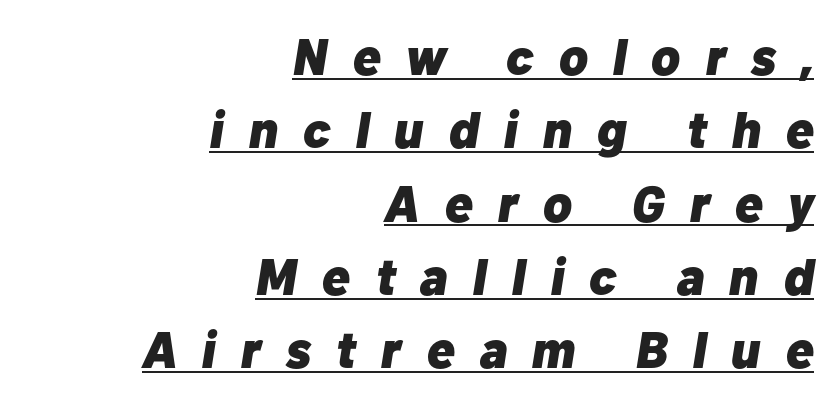
The image shows 52 px heavy type, italic (leaning right); set right-aligned, normal line spacing (1.41x), unusually wide letter spacing (+0.48 em), underlined; low stroke contrast and a medium x-height.
